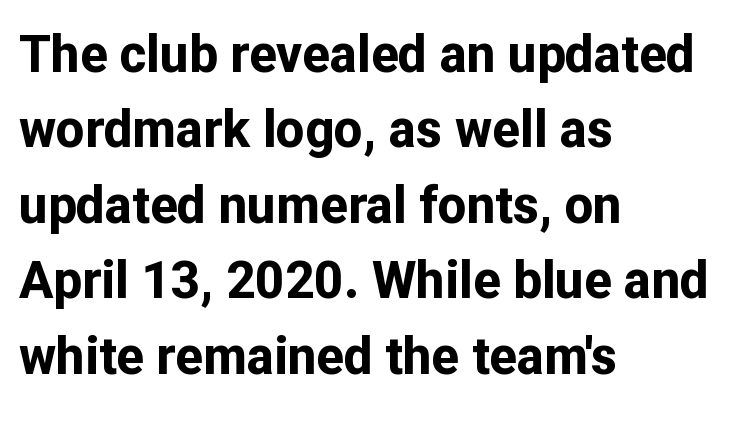
The image shows 51 px bold sans-serif type, upright; set left-aligned, normal line spacing (1.48x), normal letter spacing, not underlined; low stroke contrast and a medium x-height.
